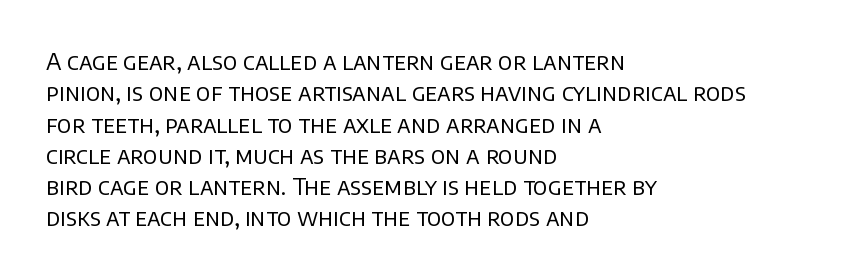
One glance says typical: line gaps are just what's usual. What stands out about the letter spacing? Nothing — it is the standard amount. This reads as an unemphasized weight, regular at the heaviest. The text block is weighted toward the left margin, trailing off unevenly rightward. Descender tails drop into unmarked territory. The specimen reads as upright at a glance.
